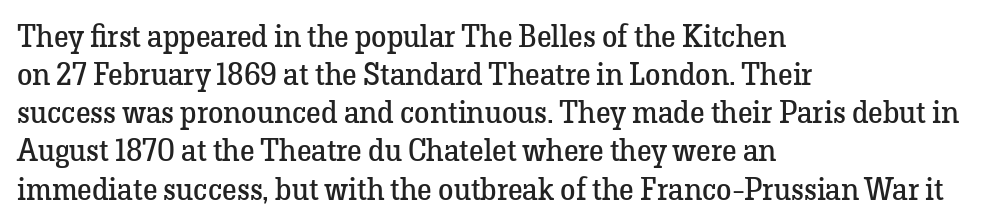
{"serif": "yes", "italic": "no", "bold": "no", "weight": "regular", "width": "normal", "stroke_contrast": "low", "x_height": "medium", "monospaced": "no", "underline": "no", "align": "left", "line_spacing_ratio": 1.23, "letter_spacing": "normal", "letter_spacing_em": 0.0, "glyph_px": 31}
